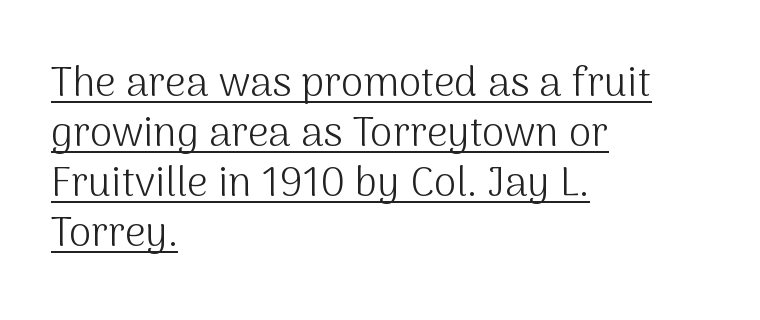
The image shows 41 px light sans-serif type, upright; set left-aligned, line spacing 1.22x, normal letter spacing, underlined; medium stroke contrast and a medium x-height.
